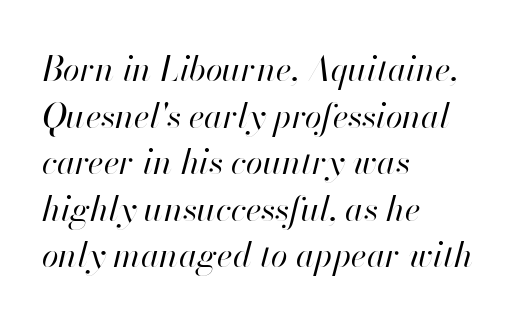
The image shows 34 px regular-weight type, italic (leaning right); set left-aligned, normal line spacing (1.37x), normal letter spacing, not underlined; high stroke contrast and a small x-height.
